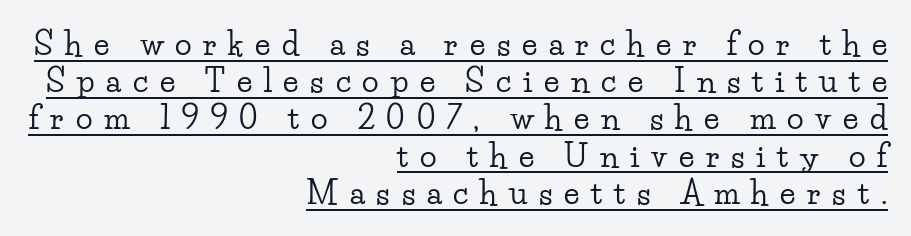
{"serif": "yes", "italic": "no", "width": "wide", "stroke_contrast": "low", "x_height": "small", "monospaced": "no", "underline": "yes", "align": "right", "line_spacing_ratio": 1.2, "letter_spacing": "wide", "letter_spacing_em": 0.38, "glyph_px": 31}
